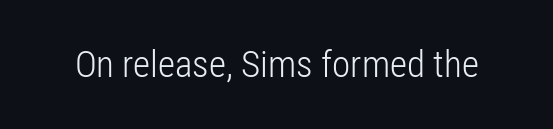
{"serif": "no", "italic": "no", "bold": "no", "weight": "light", "width": "condensed", "stroke_contrast": "low", "x_height": "medium", "monospaced": "no", "underline": "no", "letter_spacing": "normal", "letter_spacing_em": 0.0, "glyph_px": 37}
